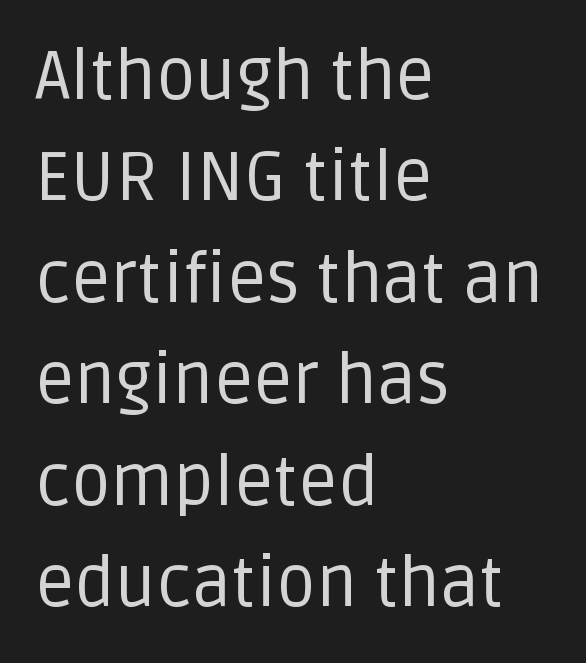
The image shows 69 px regular-weight sans-serif type, upright; set left-aligned, normal line spacing (1.47x), normal letter spacing, not underlined; low stroke contrast and a large x-height.
